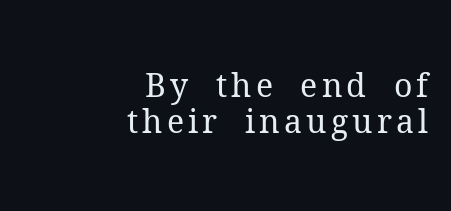
Decoration check: the copy has no underline. If you drew a line through each stem, it would be perfectly vertical. The setting favours the right margin, as signatures and pull-quotes sometimes do. Character widths vary here, with narrow letters taking less room than wide ones. Is this a heavy cut? Hardly; it is regular or lighter. The rendering uses a small line-height, squeezing the rows.
